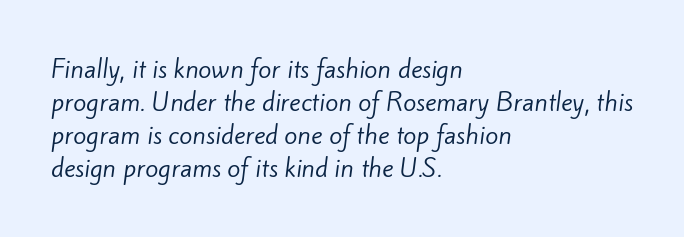
Bold? No — there's no thickening of the strokes. All the whitespace from short lines collects on the right. The rendering keeps characters at their native spacing. Summary of vertical rhythm: regular, with standard interline spacing. Anything drawn beneath the words? Only blank space.
